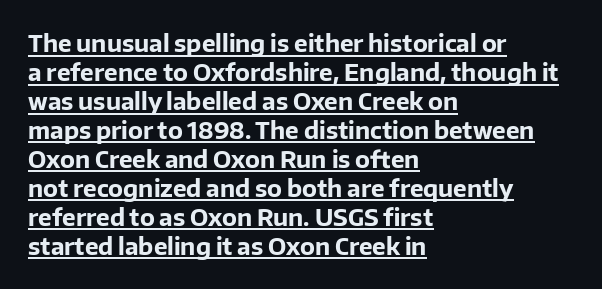
{"italic": "no", "bold": "yes", "underline": "yes", "align": "left", "line_spacing": "normal", "line_spacing_ratio": 1.26, "letter_spacing": "normal", "letter_spacing_em": 0.0, "glyph_px": 23}
